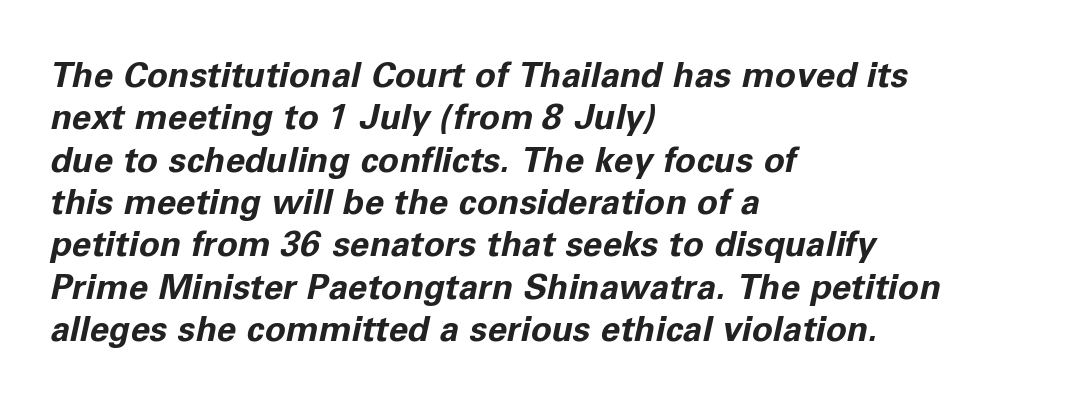
The image shows 35 px bold type, italic (leaning right); set left-aligned, line spacing 1.21x, normal letter spacing, not underlined; low stroke contrast and a medium x-height.
